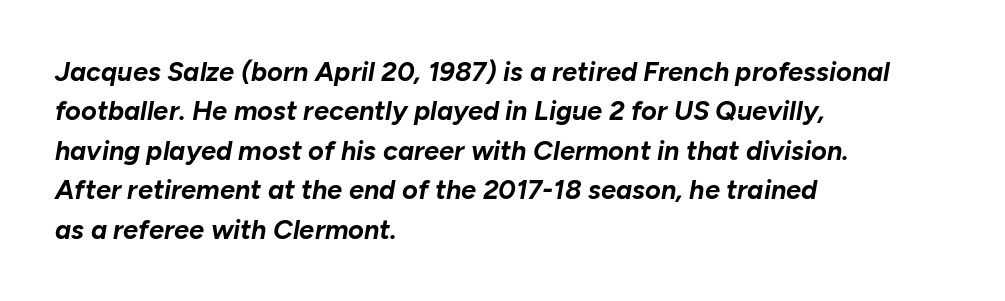
{"italic": "yes", "lean": "right", "slant_degrees": 10, "bold": "yes", "underline": "no", "align": "left", "line_spacing": "normal", "line_spacing_ratio": 1.46, "letter_spacing": "normal", "letter_spacing_em": 0.0, "glyph_px": 27}
